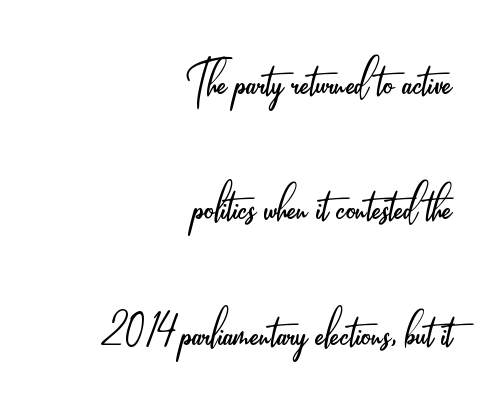
The image shows 63 px light, condensed sans-serif type; set right-aligned, loose line spacing (1.99x), normal letter spacing, not underlined; low stroke contrast and a small x-height.
